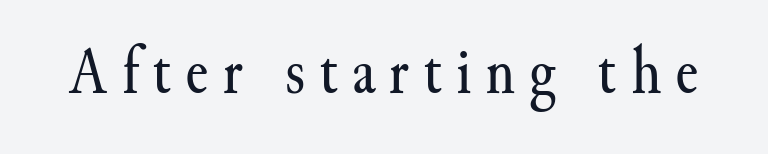
Type without underlining. The font's upright variant was chosen for this text. There is plenty of visible air inserted between adjacent glyphs. The letterforms sit at book weight or below. Unlike a clean sans, this face finishes its strokes with serifs. You could not count columns in this text — the font is proportionally spaced.
